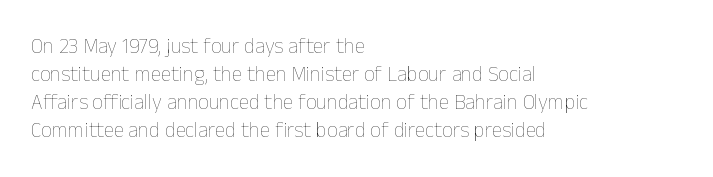
The image shows 21 px text type, upright; set left-aligned, normal line spacing (1.33x), normal letter spacing, not underlined.
